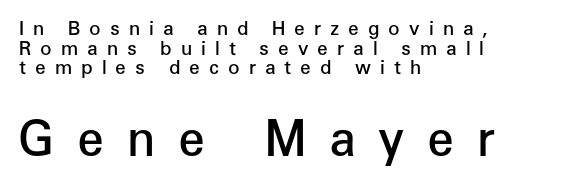
Q: Is the text bold? A: Semi-bold.
Q: Is the text italic (slanted)? A: No, it is upright.
Q: Is the typeface a serif or a sans-serif typeface? A: Sans-serif.
Q: Is the text underlined? A: No.
Q: How is the paragraph aligned? A: Left-aligned.
Q: Is the spacing between letters normal or unusually wide? A: Unusually wide.
Q: Is the spacing between lines tight, normal or loose? A: Tight.
Q: Which block of text is set in a larger size, the first (top) or the second (bottom)? A: The second (bottom) one.
Q: Width (condensed, normal, or wide)? A: Normal.
Q: Stroke contrast? A: Low.
Q: x-height? A: Medium.
Q: Monospaced? A: No.
